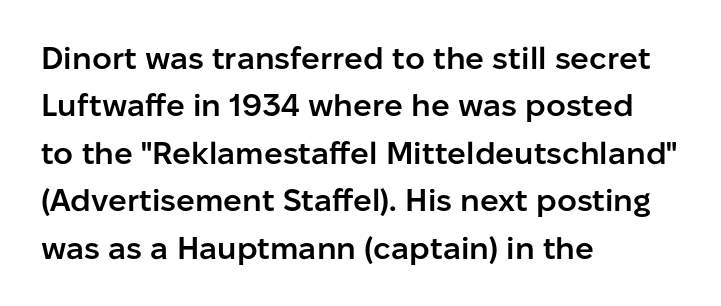
{"serif": "no", "italic": "no", "bold": "semi", "weight": "semibold", "width": "normal", "stroke_contrast": "low", "x_height": "medium", "monospaced": "no", "underline": "no", "align": "left", "line_spacing": "normal", "line_spacing_ratio": 1.53, "letter_spacing": "normal", "letter_spacing_em": 0.0, "glyph_px": 31}
